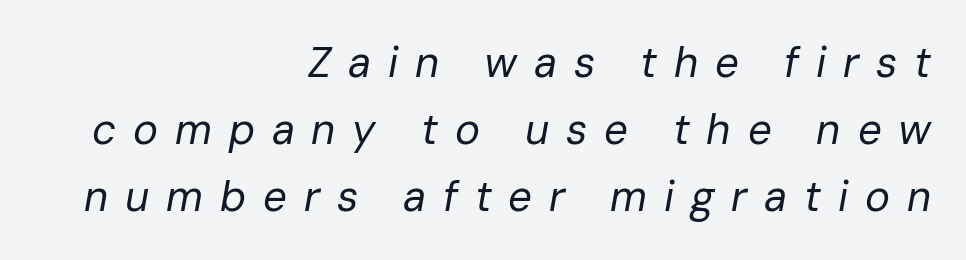
The image shows 42 px regular-weight type, italic (leaning right); set right-aligned, normal line spacing (1.59x), unusually wide letter spacing (+0.4 em), not underlined; low stroke contrast and a medium x-height.
